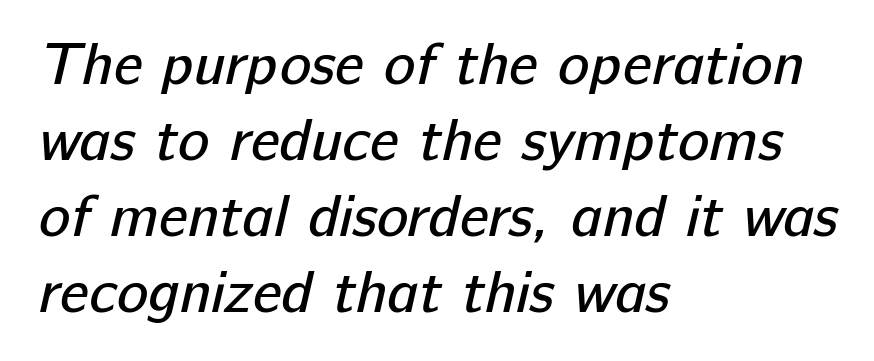
{"serif": "no", "bold": "no", "weight": "regular", "width": "normal", "stroke_contrast": "low", "x_height": "medium", "monospaced": "no", "underline": "no", "align": "left", "line_spacing": "normal", "line_spacing_ratio": 1.29, "letter_spacing": "normal", "letter_spacing_em": 0.0, "glyph_px": 59}
